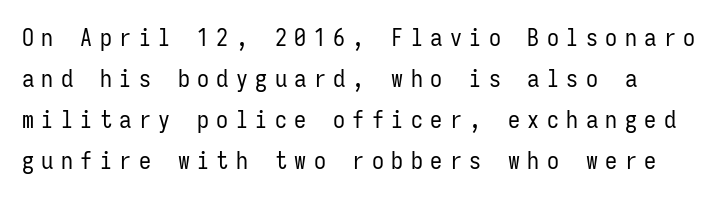
Underline: absent. Tall strokes in this sample are plumb rather than angled. Does the copy run flush right? No — it runs flush left. Heaviness? Minimal to ordinary, like unemphasized prose. Characters follow at a spacing far wider than the type designer built in.
